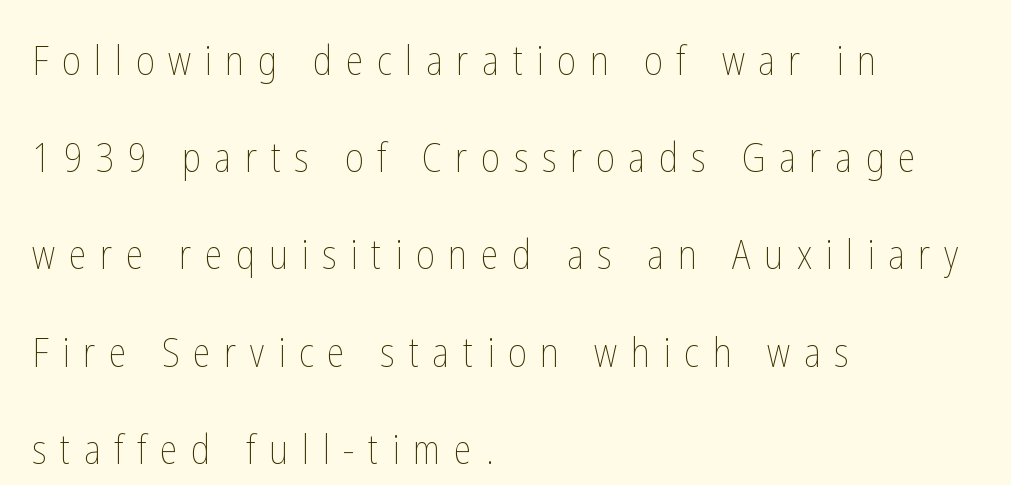
Descenders are the only things crossing below the line. How would I describe the line gaps? Wide and relaxed. The tracking jumps out immediately: characters are airy and widely separated. The lines in this sample share a left origin and differ only in where they stop. Is the stroke heavy? The answer is a plain regular-or-lighter.
